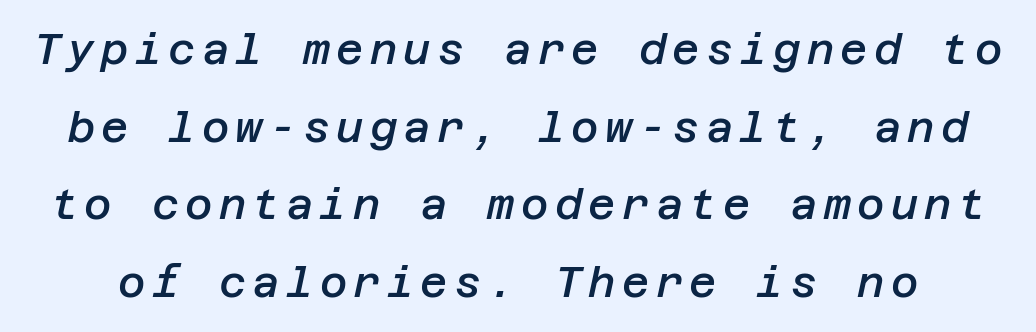
The image shows 42 px semibold type, italic (leaning right); set line spacing 1.85x, not underlined; low stroke contrast and a large x-height.
